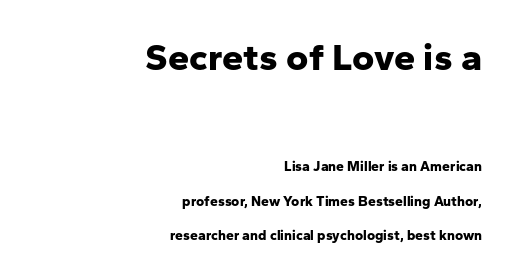
Between these two stacked blocks, the higher one wins on size. Upright lettering throughout. Emphasis by weight is at full strength: bold. The lines are quadded right. Note: no serifs on the glyphs. Observe the ordinary spacing: letters are neighbours, not strangers.
